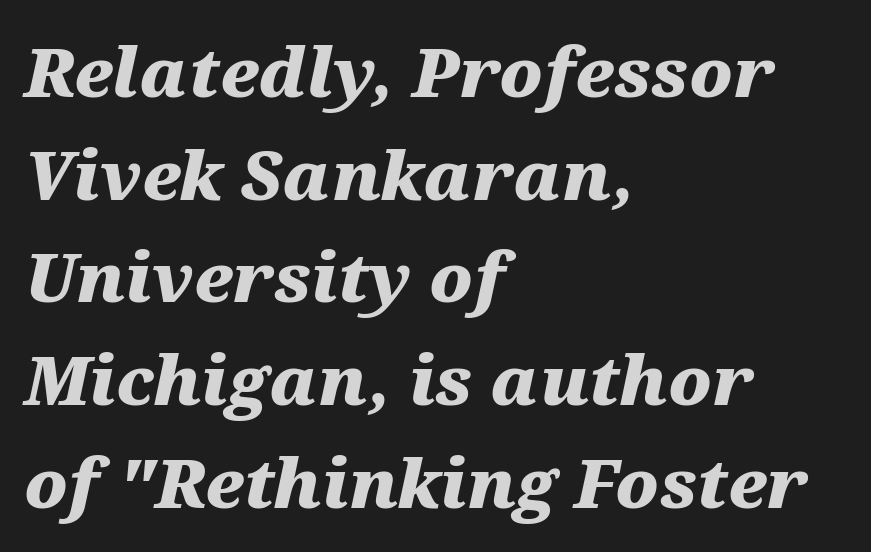
{"italic": "yes", "lean": "right", "slant_degrees": 12, "bold": "yes", "weight": "heavy", "width": "wide", "stroke_contrast": "medium", "x_height": "medium", "monospaced": "no", "underline": "no", "align": "left", "line_spacing": "normal", "line_spacing_ratio": 1.51, "letter_spacing": "normal", "letter_spacing_em": 0.0, "glyph_px": 68}
